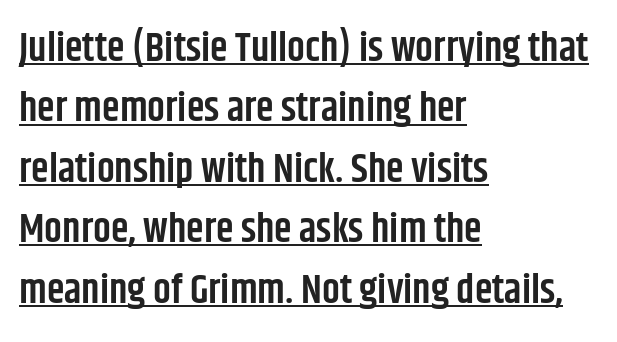
Q: Is the text bold? A: Semi-bold.
Q: Is the text italic (slanted)? A: No, it is upright.
Q: Is the typeface a serif or a sans-serif typeface? A: Sans-serif.
Q: Is the text underlined? A: Yes.
Q: How is the paragraph aligned? A: Left-aligned.
Q: Is the spacing between letters normal or unusually wide? A: Normal.
Q: Is the spacing between lines tight, normal or loose? A: Normal.
Q: Width (condensed, normal, or wide)? A: Condensed.
Q: Stroke contrast? A: Low.
Q: x-height? A: Large.
Q: Monospaced? A: No.
